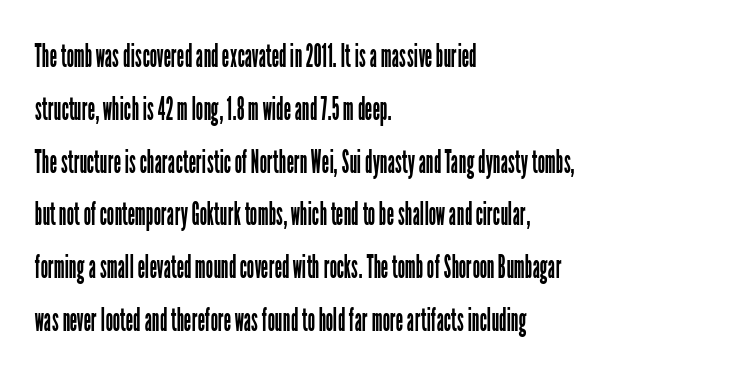
The image shows 33 px regular-weight, condensed sans-serif type, upright; set left-aligned, normal line spacing (1.6x), normal letter spacing, not underlined; low stroke contrast and a medium x-height.
